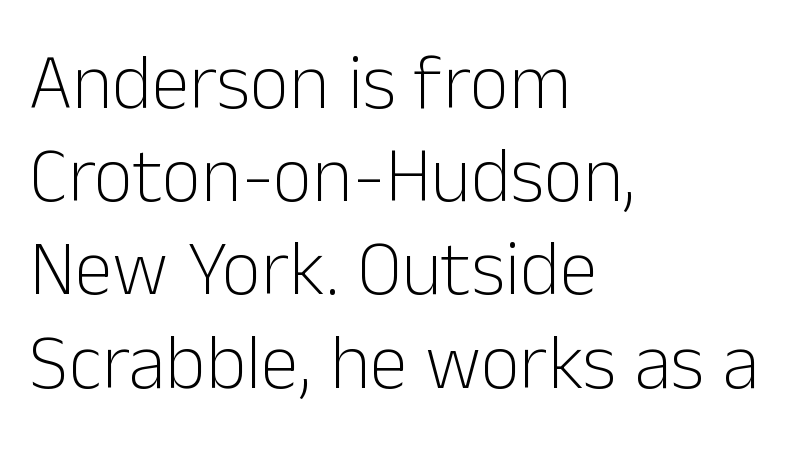
The image shows 77 px light sans-serif type, upright; set left-aligned, line spacing 1.21x, normal letter spacing, not underlined; low stroke contrast and a medium x-height.
